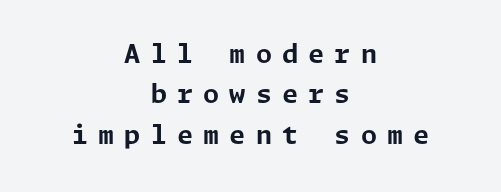
The image shows 26 px bold type, upright; set centered, normal line spacing (1.55x), unusually wide letter spacing (+0.39 em), not underlined.
